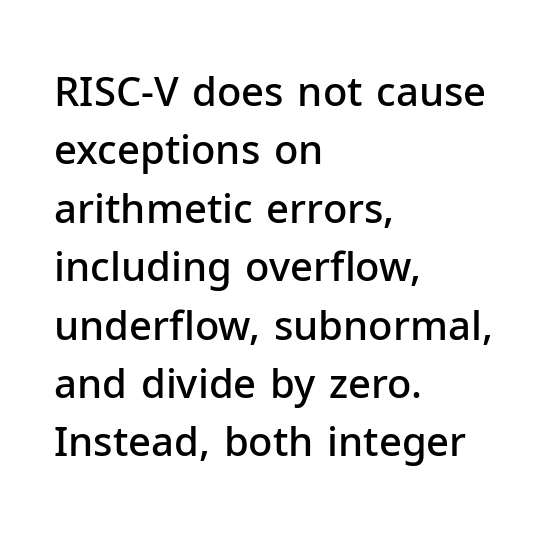
Q: Is the text bold? A: Semi-bold.
Q: Is the text italic (slanted)? A: No, it is upright.
Q: Is the typeface a serif or a sans-serif typeface? A: Sans-serif.
Q: Is the text underlined? A: No.
Q: How is the paragraph aligned? A: Left-aligned.
Q: Is the spacing between letters normal or unusually wide? A: Normal.
Q: Is the spacing between lines tight, normal or loose? A: Normal.
Q: Width (condensed, normal, or wide)? A: Normal.
Q: Stroke contrast? A: Low.
Q: x-height? A: Medium.
Q: Monospaced? A: No.
